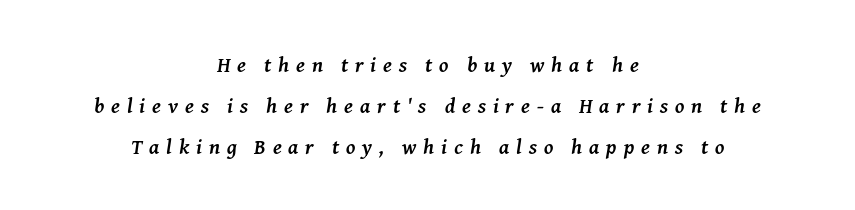
Q: Is the text bold? A: Yes.
Q: Is the text italic (slanted)? A: Yes, it leans right by about 8 degrees.
Q: Is the text underlined? A: No.
Q: How is the paragraph aligned? A: Centered.
Q: Is the spacing between letters normal or unusually wide? A: Unusually wide.
Q: Is the spacing between lines tight, normal or loose? A: Loose.
